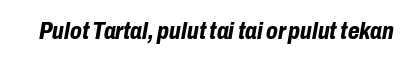
{"italic": "yes", "lean": "right", "slant_degrees": 10, "bold": "yes", "underline": "no", "letter_spacing": "normal", "letter_spacing_em": 0.0, "glyph_px": 24}
